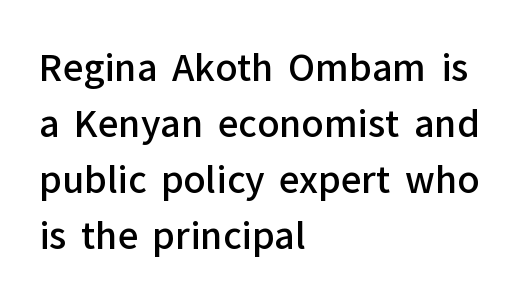
Q: Is the text bold? A: Semi-bold.
Q: Is the text italic (slanted)? A: No, it is upright.
Q: Is the typeface a serif or a sans-serif typeface? A: Sans-serif.
Q: Is the text underlined? A: No.
Q: How is the paragraph aligned? A: Left-aligned.
Q: Is the spacing between letters normal or unusually wide? A: Normal.
Q: Is the spacing between lines tight, normal or loose? A: Normal.
Q: Width (condensed, normal, or wide)? A: Normal.
Q: Stroke contrast? A: Low.
Q: x-height? A: Medium.
Q: Monospaced? A: No.
